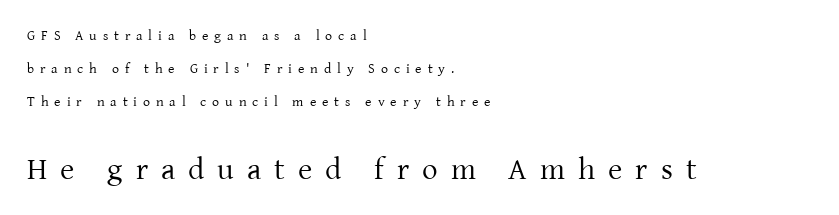
Q: Is the text bold? A: No.
Q: Is the text italic (slanted)? A: No, it is upright.
Q: Is the typeface a serif or a sans-serif typeface? A: Serif.
Q: Is the text underlined? A: No.
Q: How is the paragraph aligned? A: Left-aligned.
Q: Is the spacing between letters normal or unusually wide? A: Unusually wide.
Q: Is the spacing between lines tight, normal or loose? A: Loose.
Q: Which block of text is set in a larger size, the first (top) or the second (bottom)? A: The second (bottom) one.
Q: Width (condensed, normal, or wide)? A: Normal.
Q: Stroke contrast? A: Low.
Q: x-height? A: Medium.
Q: Monospaced? A: No.
